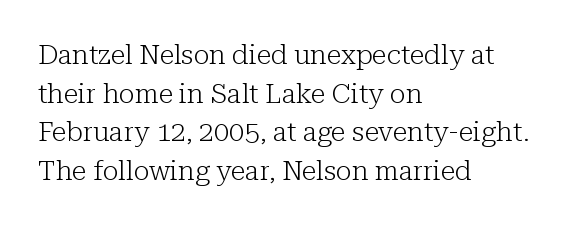
{"italic": "no", "bold": "no", "underline": "no", "align": "left", "line_spacing": "normal", "line_spacing_ratio": 1.43, "letter_spacing": "normal", "letter_spacing_em": 0.0, "glyph_px": 27}
